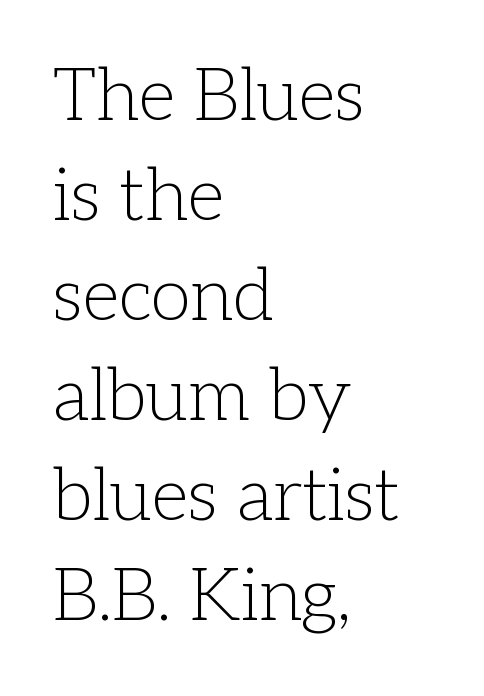
Each letter's strokes conclude with small projecting serifs. The passage shown is not bold in any degree. Observe the ordinary spacing: letters are neighbours, not strangers. Decoration check: the copy has no underline.
